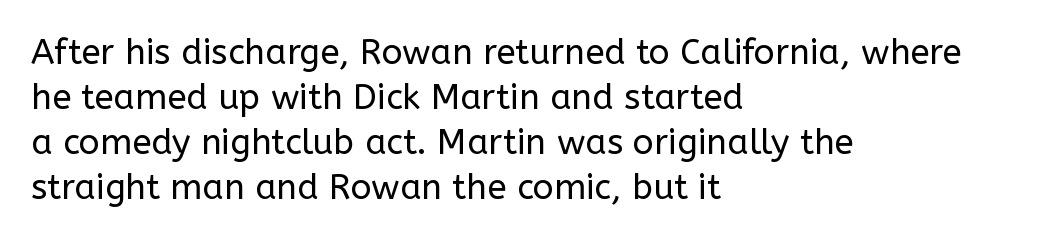
The foot of each line stays bare and open. Note the varied advance widths — an 'i' is clearly narrower than an 'm'. No chunkiness to these letters — they're not bold. Compared with typical paragraphs, the rows here are spaced about the same. Nothing sits at the stroke ends, so this counts as sans-serif.
